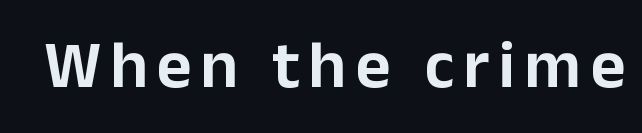
Q: Is the text italic (slanted)? A: No, it is upright.
Q: Is the typeface a serif or a sans-serif typeface? A: Sans-serif.
Q: Is the text underlined? A: No.
Q: Width (condensed, normal, or wide)? A: Normal.
Q: Stroke contrast? A: Low.
Q: x-height? A: Medium.
Q: Monospaced? A: No.
